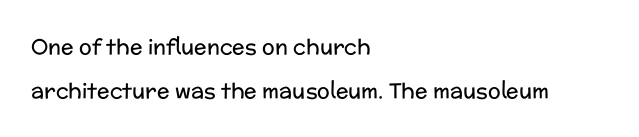
{"italic": "no", "bold": "no", "underline": "no", "align": "left", "line_spacing": "loose", "line_spacing_ratio": 2.08, "letter_spacing": "normal", "letter_spacing_em": 0.0, "glyph_px": 21}
